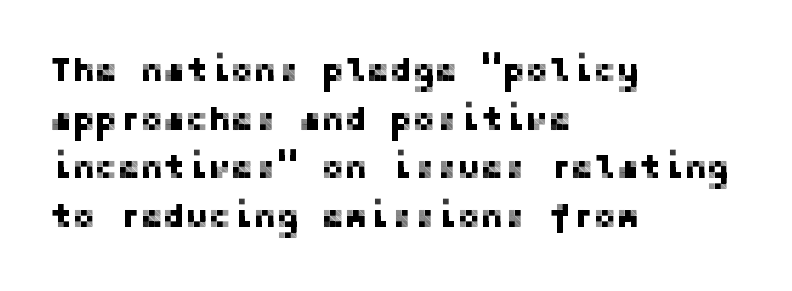
Q: Is the text italic (slanted)? A: No, it is upright.
Q: Is the typeface a serif or a sans-serif typeface? A: Sans-serif.
Q: Is the text underlined? A: No.
Q: How is the paragraph aligned? A: Left-aligned.
Q: Is the spacing between letters normal or unusually wide? A: Normal.
Q: Is the spacing between lines tight, normal or loose? A: Normal.
Q: Width (condensed, normal, or wide)? A: Normal.
Q: Stroke contrast? A: Low.
Q: x-height? A: Medium.
